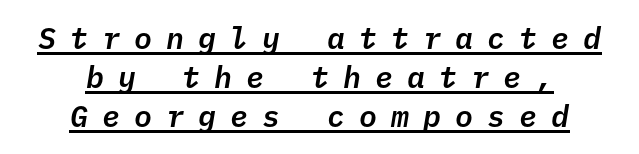
Q: Is the text italic (slanted)? A: Yes, it leans right by about 10 degrees.
Q: Is the text underlined? A: Yes.
Q: How is the paragraph aligned? A: Centered.
Q: Is the spacing between letters normal or unusually wide? A: Unusually wide.
Q: Is the spacing between lines tight, normal or loose? A: Normal.
Q: Width (condensed, normal, or wide)? A: Normal.
Q: Stroke contrast? A: Low.
Q: x-height? A: Medium.
Q: Monospaced? A: Yes.
